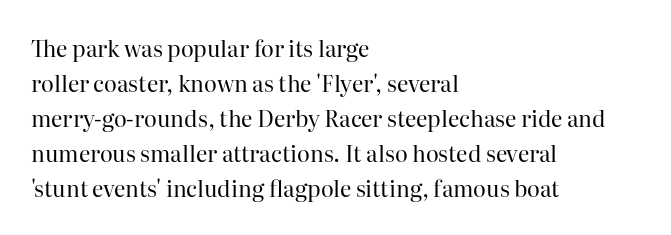
The image shows 22 px text type, upright; set left-aligned, normal line spacing (1.59x), normal letter spacing, not underlined.
